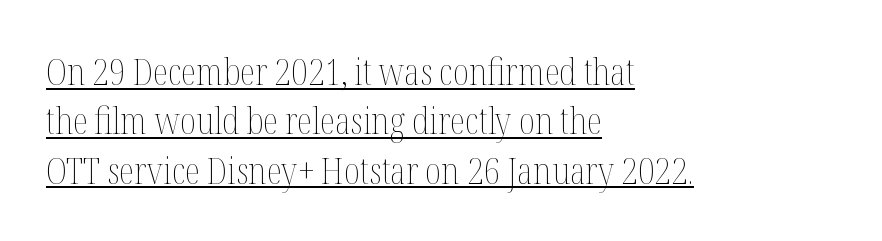
Q: Is the text bold? A: No.
Q: Is the text italic (slanted)? A: No, it is upright.
Q: Is the text underlined? A: Yes.
Q: How is the paragraph aligned? A: Left-aligned.
Q: Is the spacing between letters normal or unusually wide? A: Normal.
Q: Is the spacing between lines tight, normal or loose? A: Normal.
Q: Width (condensed, normal, or wide)? A: Condensed.
Q: Stroke contrast? A: Medium.
Q: x-height? A: Medium.
Q: Monospaced? A: No.
